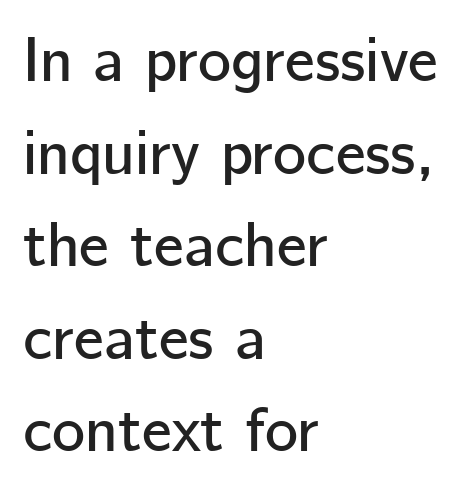
Q: Is the text italic (slanted)? A: No, it is upright.
Q: Is the typeface a serif or a sans-serif typeface? A: Sans-serif.
Q: Is the text underlined? A: No.
Q: How is the paragraph aligned? A: Left-aligned.
Q: Is the spacing between letters normal or unusually wide? A: Normal.
Q: Is the spacing between lines tight, normal or loose? A: Normal.
Q: Width (condensed, normal, or wide)? A: Normal.
Q: Stroke contrast? A: Low.
Q: x-height? A: Medium.
Q: Monospaced? A: No.
